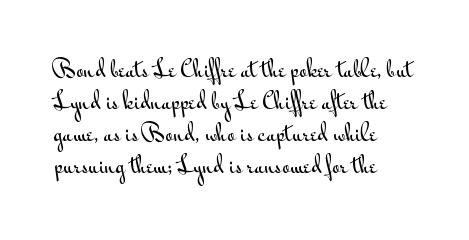
{"underline": "no", "align": "left", "line_spacing": "normal", "line_spacing_ratio": 1.52, "letter_spacing": "normal", "letter_spacing_em": 0.0, "glyph_px": 21}
